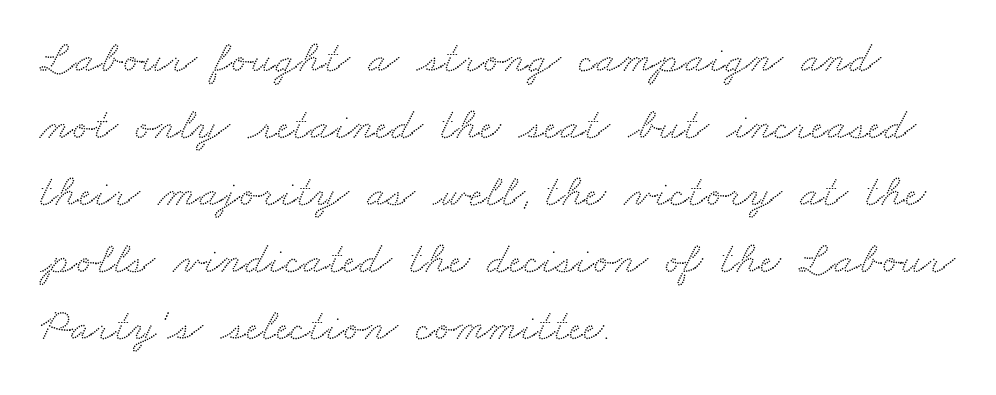
The image shows 45 px wide serif type; set left-aligned, normal line spacing (1.49x), normal letter spacing, not underlined; medium stroke contrast and a small x-height.
